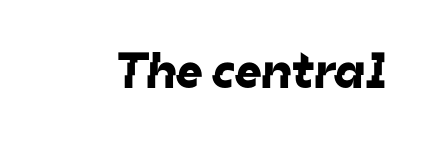
Q: Is the typeface a serif or a sans-serif typeface? A: Sans-serif.
Q: Is the text underlined? A: No.
Q: Is the spacing between letters normal or unusually wide? A: Normal.
Q: Width (condensed, normal, or wide)? A: Normal.
Q: Stroke contrast? A: Low.
Q: x-height? A: Medium.
Q: Monospaced? A: No.
